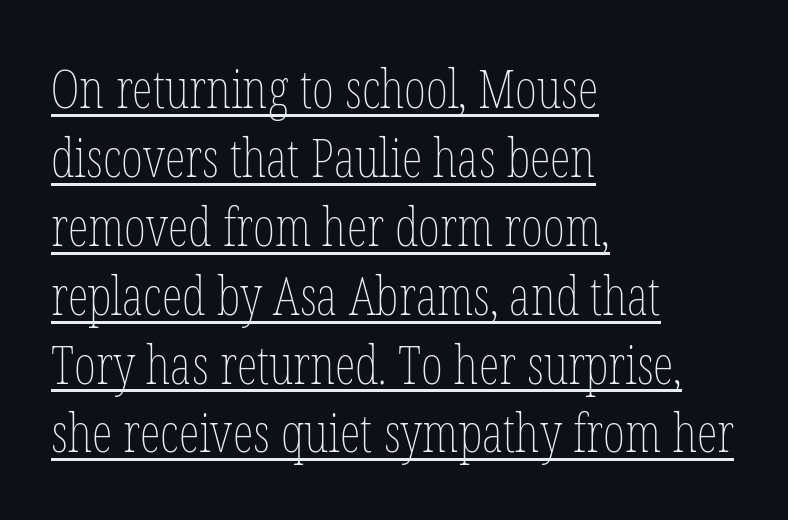
The image shows 53 px thin, condensed type, upright; set left-aligned, normal line spacing (1.3x), normal letter spacing, underlined; low stroke contrast and a medium x-height.
